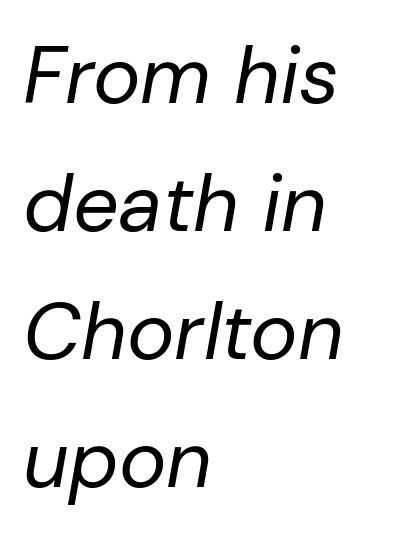
The image shows 80 px regular-weight type, italic (leaning right); set left-aligned, normal line spacing (1.6x), normal letter spacing, not underlined; low stroke contrast and a medium x-height.
